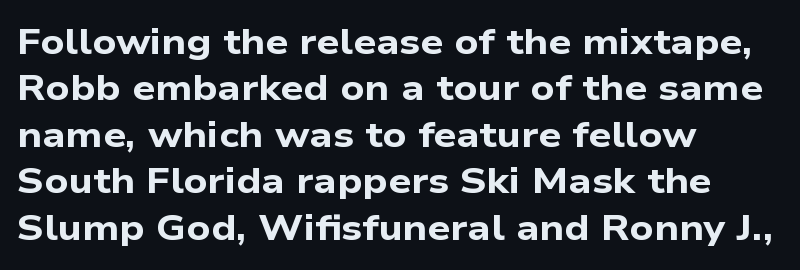
Q: Is the text bold? A: Yes.
Q: Is the typeface a serif or a sans-serif typeface? A: Sans-serif.
Q: Is the text underlined? A: No.
Q: How is the paragraph aligned? A: Left-aligned.
Q: Is the spacing between letters normal or unusually wide? A: Normal.
Q: Is the spacing between lines tight, normal or loose? A: Normal.
Q: Width (condensed, normal, or wide)? A: Wide.
Q: Stroke contrast? A: Low.
Q: x-height? A: Medium.
Q: Monospaced? A: No.
